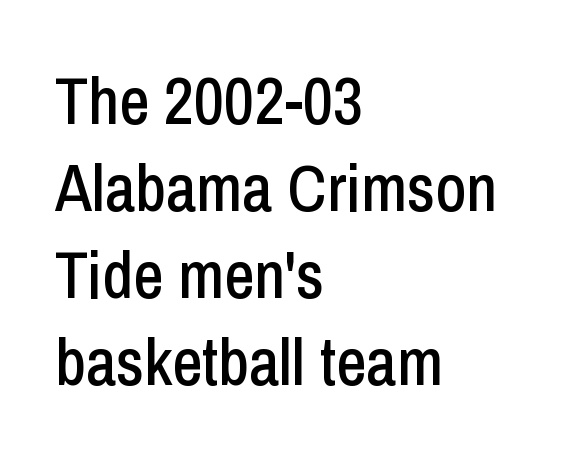
{"serif": "no", "italic": "no", "width": "condensed", "stroke_contrast": "low", "x_height": "medium", "monospaced": "no", "underline": "no", "align": "left", "line_spacing": "normal", "line_spacing_ratio": 1.32, "letter_spacing": "normal", "letter_spacing_em": 0.0, "glyph_px": 66}
